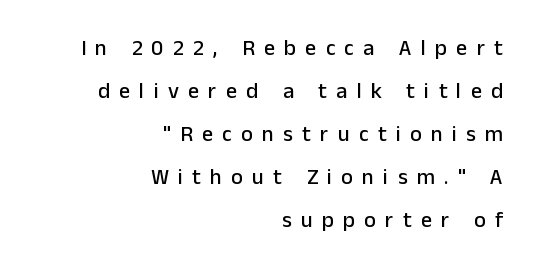
{"italic": "no", "underline": "no", "align": "right", "line_spacing": "loose", "line_spacing_ratio": 1.95, "letter_spacing": "wide", "letter_spacing_em": 0.42, "glyph_px": 22}
